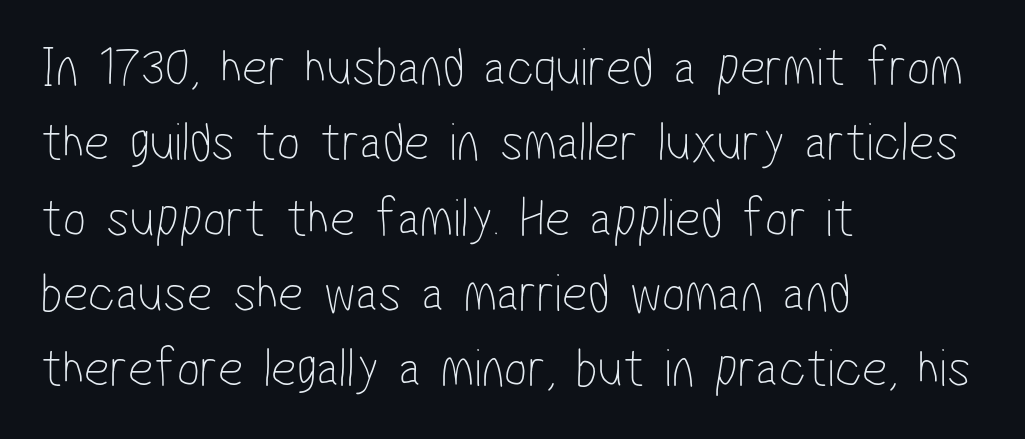
Q: Is the text bold? A: No.
Q: Is the typeface a serif or a sans-serif typeface? A: Sans-serif.
Q: Is the text underlined? A: No.
Q: How is the paragraph aligned? A: Left-aligned.
Q: Is the spacing between letters normal or unusually wide? A: Normal.
Q: Is the spacing between lines tight, normal or loose? A: Normal.
Q: Width (condensed, normal, or wide)? A: Condensed.
Q: Stroke contrast? A: Low.
Q: x-height? A: Medium.
Q: Monospaced? A: No.
